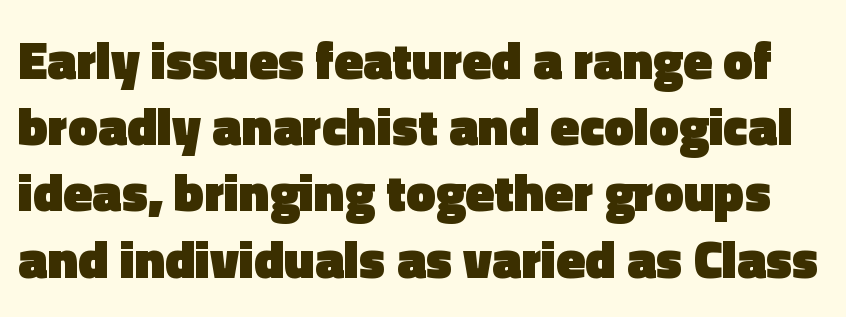
The image shows 53 px heavy sans-serif type, upright; set normal line spacing (1.25x), normal letter spacing, not underlined; a medium x-height.
